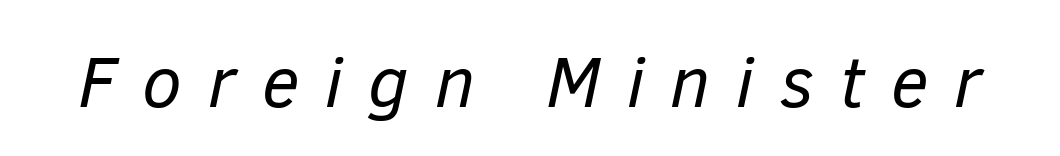
Q: Is the text bold? A: No.
Q: Is the text italic (slanted)? A: Yes, it leans right by about 12 degrees.
Q: Is the text underlined? A: No.
Q: Is the spacing between letters normal or unusually wide? A: Unusually wide.
Q: Width (condensed, normal, or wide)? A: Normal.
Q: Stroke contrast? A: Low.
Q: x-height? A: Medium.
Q: Monospaced? A: No.
